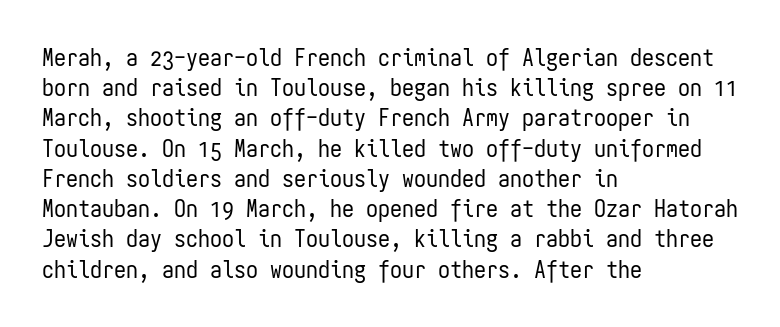
Q: Is the text bold? A: No.
Q: Is the text italic (slanted)? A: No, it is upright.
Q: Is the text underlined? A: No.
Q: How is the paragraph aligned? A: Left-aligned.
Q: Is the spacing between letters normal or unusually wide? A: Normal.
Q: Is the spacing between lines tight, normal or loose? A: Normal.
